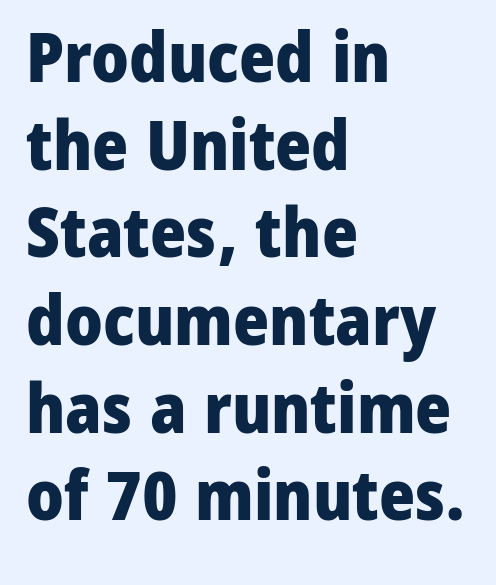
Q: Is the text bold? A: Yes.
Q: Is the text italic (slanted)? A: No, it is upright.
Q: Is the typeface a serif or a sans-serif typeface? A: Sans-serif.
Q: Is the text underlined? A: No.
Q: How is the paragraph aligned? A: Left-aligned.
Q: Is the spacing between letters normal or unusually wide? A: Normal.
Q: Is the spacing between lines tight, normal or loose? A: Normal.
Q: Width (condensed, normal, or wide)? A: Normal.
Q: Stroke contrast? A: Low.
Q: x-height? A: Medium.
Q: Monospaced? A: No.
